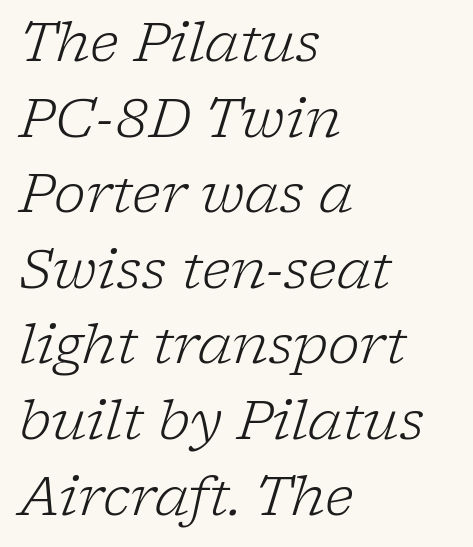
The image shows 54 px light serif type, italic (leaning right); set left-aligned, normal line spacing (1.4x), normal letter spacing, not underlined; low stroke contrast and a medium x-height.
